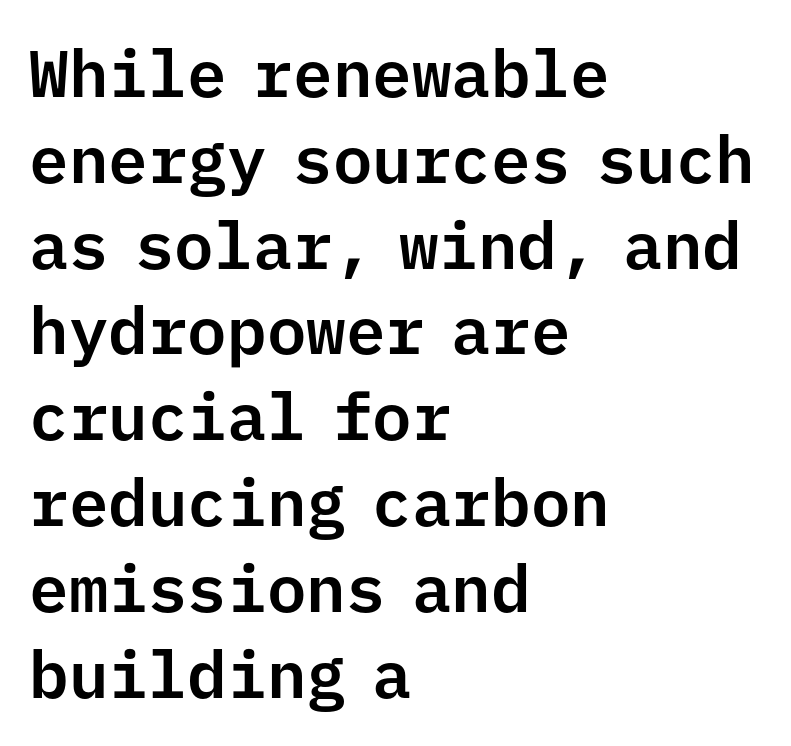
Quick note: underline off. Do the characters align in a grid? Yes, the font is monospaced. To sum up the face: it is a sans, with no serifs. These lines are set flush left with a ragged right edge.
